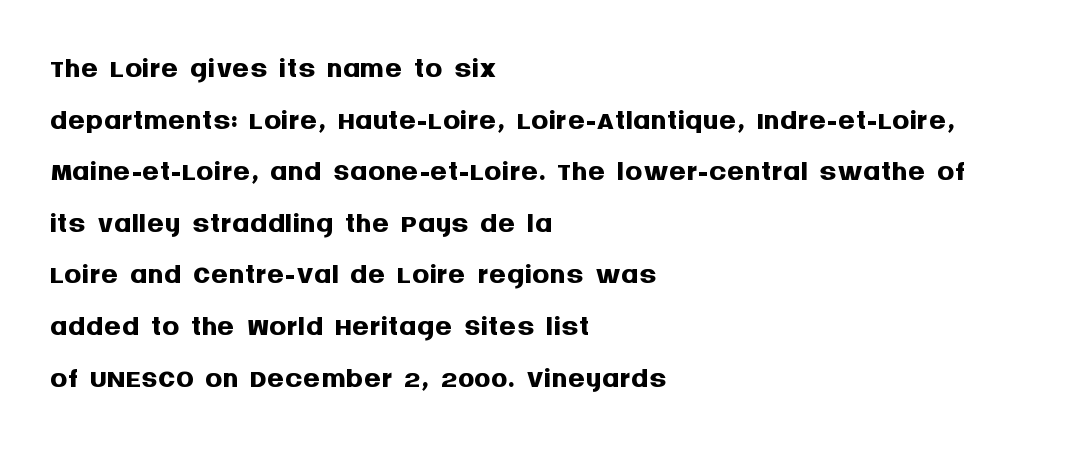
Look at the bottom of the vertical strokes: they stop flat, with no serifs. If you drew a ruler down the left edge, every line would touch it. The type is set solid horizontally, with unmodified tracking. A dark, heavy texture on the line: the type is bold. A typesetter would call this proportional, since set widths differ per character. Underlining? Definitely not there.
